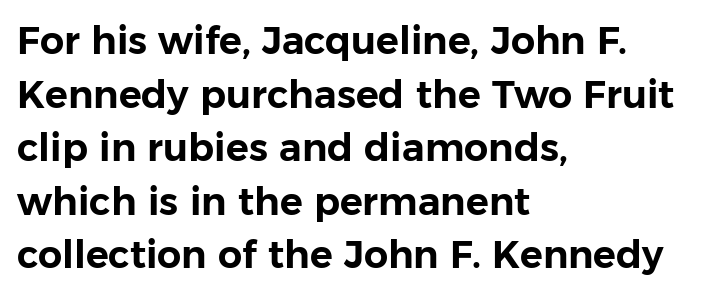
Q: Is the text italic (slanted)? A: No, it is upright.
Q: Is the typeface a serif or a sans-serif typeface? A: Sans-serif.
Q: Is the text underlined? A: No.
Q: How is the paragraph aligned? A: Left-aligned.
Q: Is the spacing between letters normal or unusually wide? A: Normal.
Q: Is the spacing between lines tight, normal or loose? A: Normal.
Q: Width (condensed, normal, or wide)? A: Normal.
Q: Stroke contrast? A: Low.
Q: x-height? A: Medium.
Q: Monospaced? A: No.
